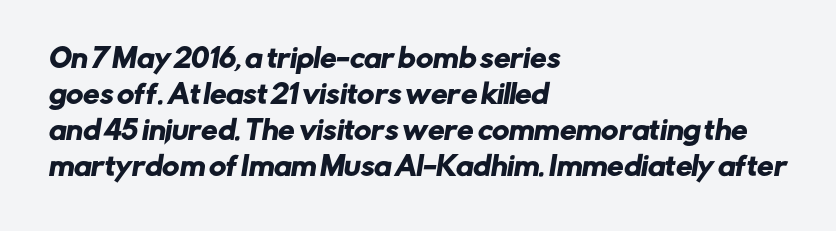
{"underline": "no", "align": "left", "line_spacing": "normal", "line_spacing_ratio": 1.38, "letter_spacing": "normal", "letter_spacing_em": 0.0, "glyph_px": 26}
